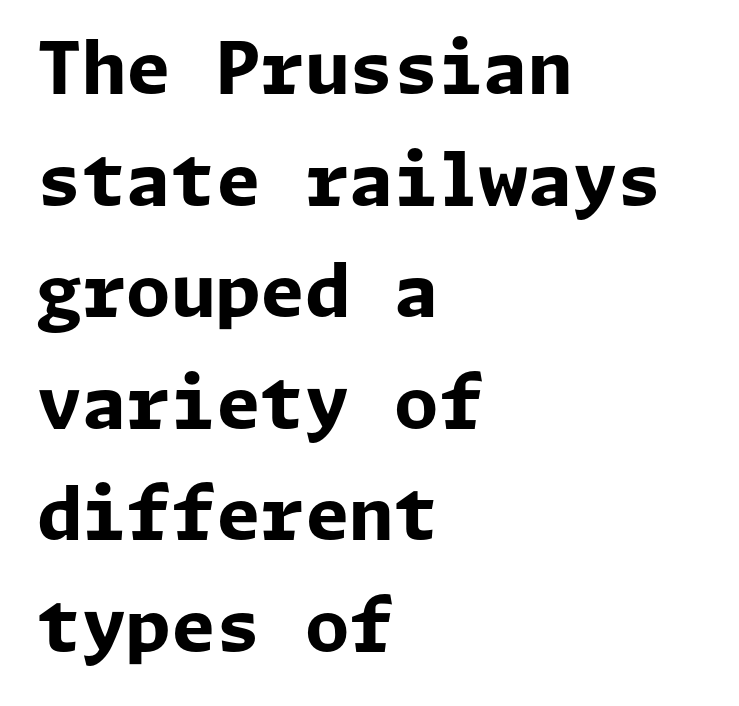
The image shows 72 px bold sans-serif type, upright; set left-aligned, normal line spacing (1.55x), normal letter spacing, not underlined; low stroke contrast and a medium x-height.
